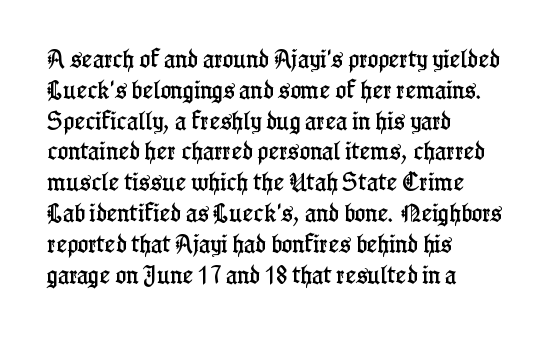
The image shows 20 px text type, upright; set left-aligned, normal line spacing (1.54x), normal letter spacing, not underlined.
